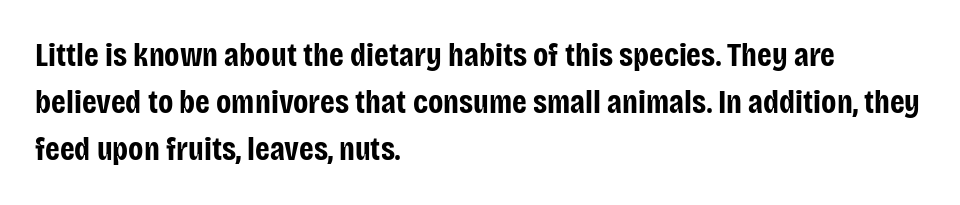
{"serif": "no", "italic": "no", "bold": "yes", "weight": "bold", "width": "condensed", "stroke_contrast": "low", "x_height": "large", "monospaced": "no", "underline": "no", "align": "left", "line_spacing": "normal", "line_spacing_ratio": 1.43, "letter_spacing": "normal", "letter_spacing_em": 0.0, "glyph_px": 33}
